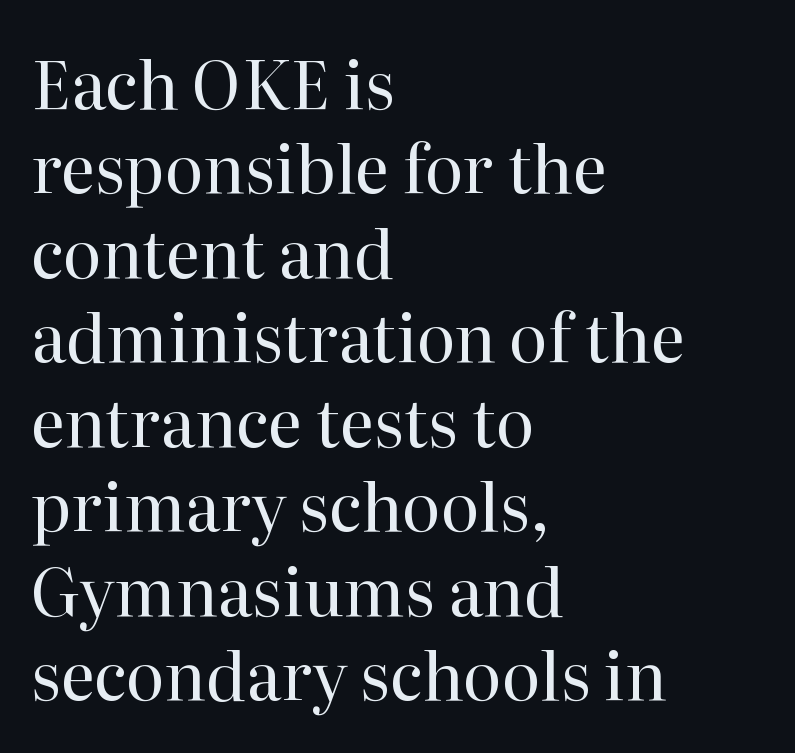
The image shows 66 px regular-weight serif type, upright; set left-aligned, normal line spacing (1.28x), normal letter spacing, not underlined; high stroke contrast and a medium x-height.
